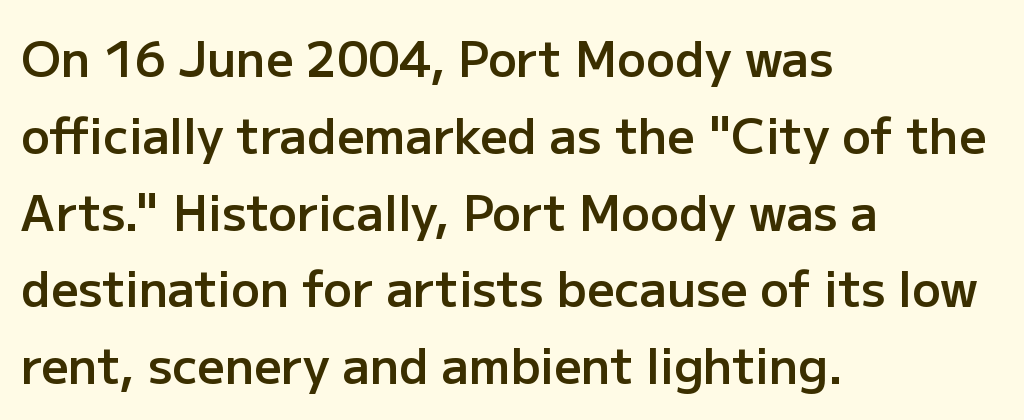
{"serif": "no", "italic": "no", "bold": "semi", "weight": "semibold", "width": "normal", "stroke_contrast": "low", "x_height": "medium", "monospaced": "no", "underline": "no", "align": "left", "line_spacing": "normal", "line_spacing_ratio": 1.6, "letter_spacing": "normal", "letter_spacing_em": 0.0, "glyph_px": 48}
